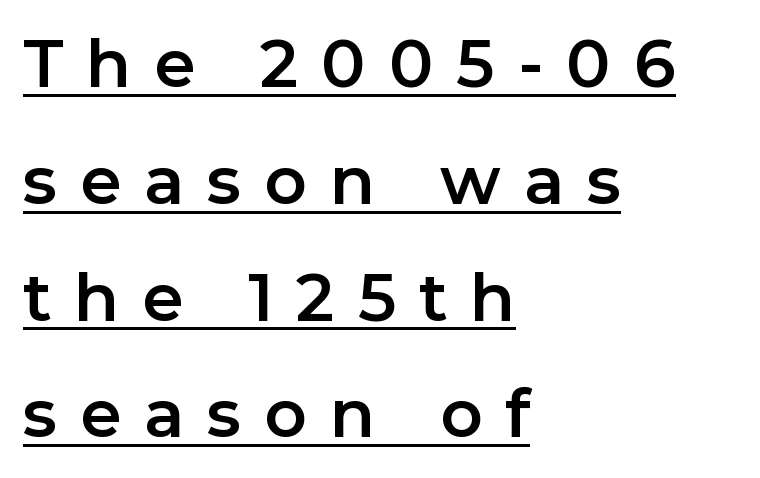
The letters stand upright; this is a roman face. Tracking here is generous; glyphs stand well apart from one another. In terms of letterform style, serifs are entirely absent. A typesetter would call this proportional, since set widths differ per character. This sample is left-justified, so line endings fall wherever the words run out.
